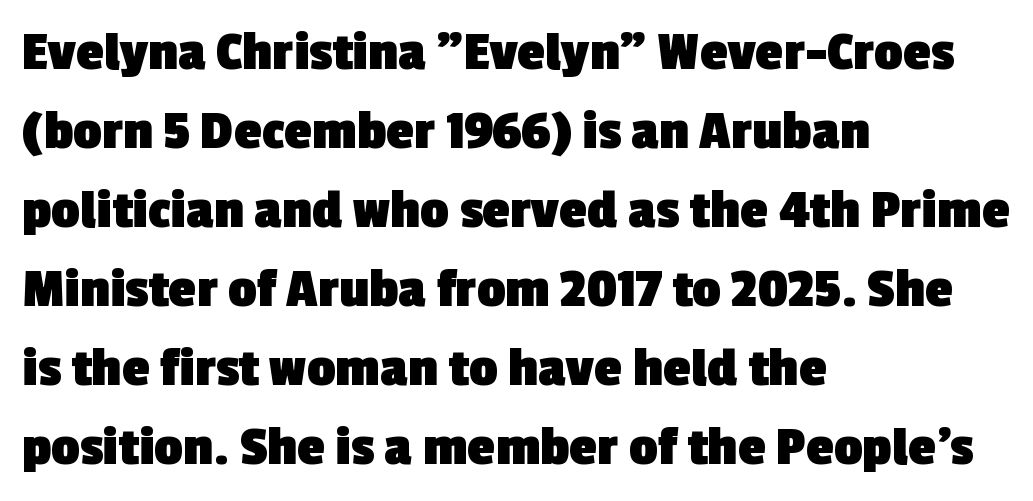
The image shows 56 px heavy sans-serif type; set left-aligned, normal line spacing (1.41x), normal letter spacing, not underlined; a medium x-height.
